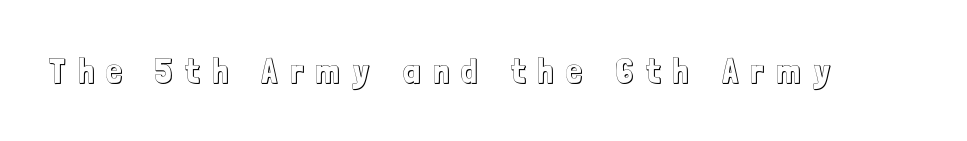
The image shows 35 px condensed type, upright; set unusually wide letter spacing (+0.36 em), not underlined; a medium x-height.
